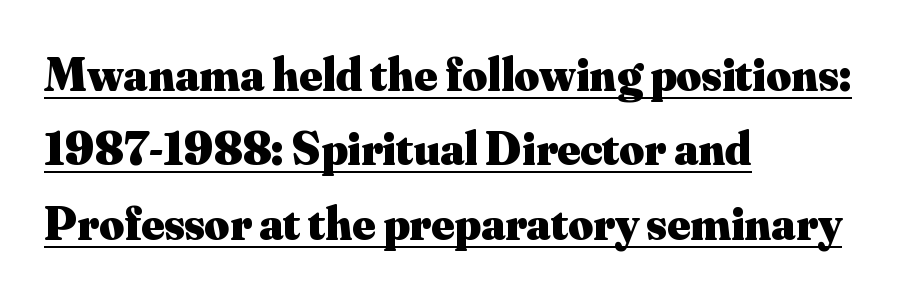
Q: Is the text bold? A: Yes.
Q: Is the text italic (slanted)? A: No, it is upright.
Q: Is the typeface a serif or a sans-serif typeface? A: Serif.
Q: Is the text underlined? A: Yes.
Q: How is the paragraph aligned? A: Left-aligned.
Q: Is the spacing between letters normal or unusually wide? A: Normal.
Q: Is the spacing between lines tight, normal or loose? A: Normal.
Q: Width (condensed, normal, or wide)? A: Normal.
Q: Stroke contrast? A: Medium.
Q: x-height? A: Small.
Q: Monospaced? A: No.
